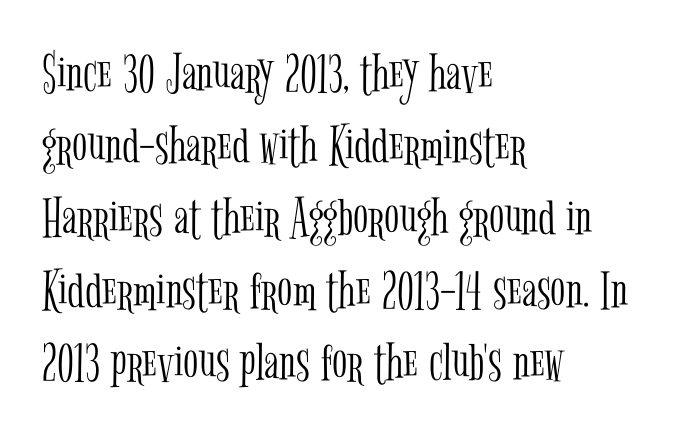
Letter spacing: default. Plain, unruled lines of type. This is serif lettering, the kind often seen in printed books. Vertical strokes here are truly vertical.
